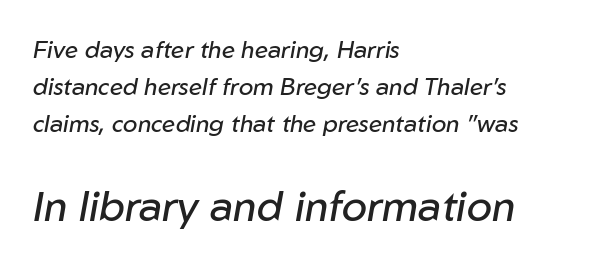
Q: Is the text bold? A: No.
Q: Is the text italic (slanted)? A: Yes, it leans right by about 10 degrees.
Q: Is the text underlined? A: No.
Q: How is the paragraph aligned? A: Left-aligned.
Q: Is the spacing between letters normal or unusually wide? A: Normal.
Q: Is the spacing between lines tight, normal or loose? A: Normal.
Q: Which block of text is set in a larger size, the first (top) or the second (bottom)? A: The second (bottom) one.
Q: Width (condensed, normal, or wide)? A: Normal.
Q: Stroke contrast? A: Low.
Q: x-height? A: Medium.
Q: Monospaced? A: No.
